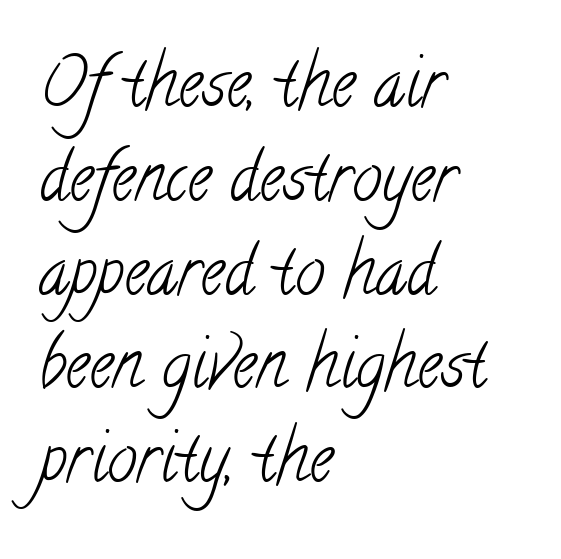
Honestly, there is no underline to notice here at all. These lines are set flush left with a ragged right edge. Standard letterfit; no display-style spreading of the glyphs. Looks like regular typesetting: each glyph gets only the width it needs. What's the leading like? Ordinary, nothing unusual. The passage shown is not bold in any degree.
